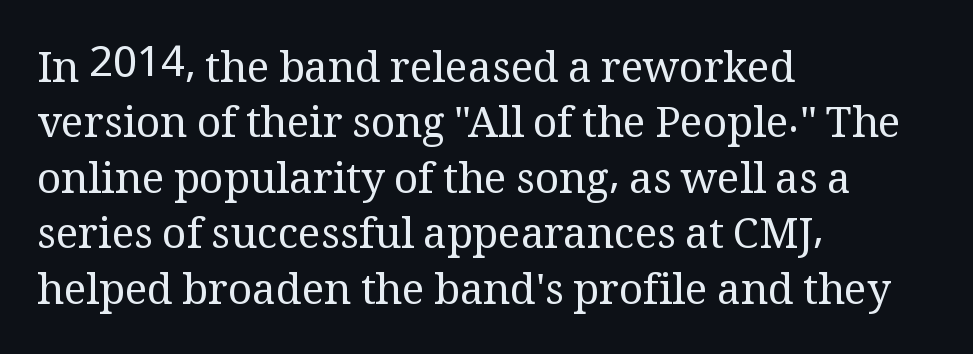
{"serif": "yes", "italic": "no", "bold": "no", "weight": "regular", "width": "normal", "stroke_contrast": "medium", "x_height": "medium", "monospaced": "no", "underline": "no", "align": "left", "line_spacing": "normal", "line_spacing_ratio": 1.32, "letter_spacing": "normal", "letter_spacing_em": 0.0, "glyph_px": 42}
